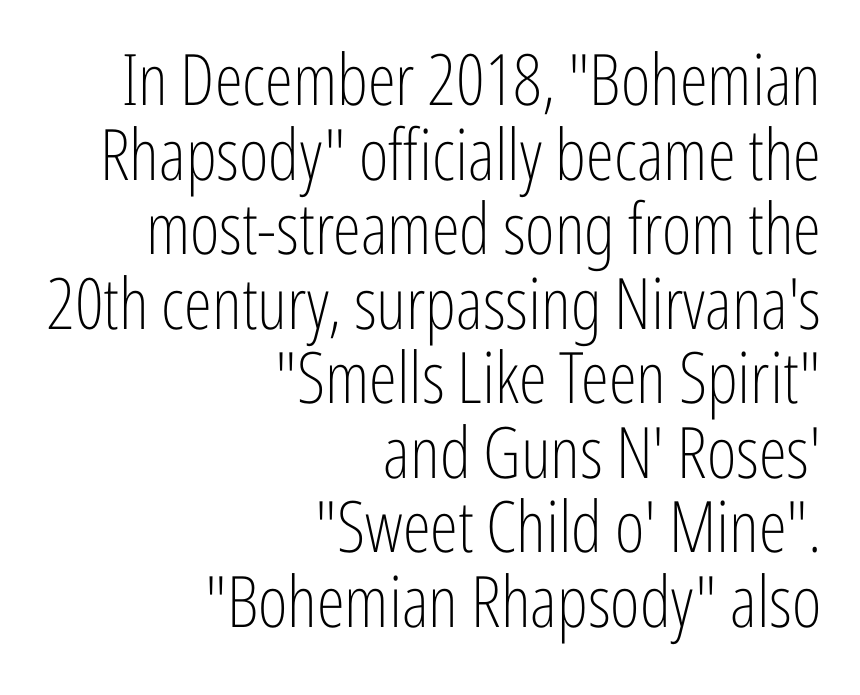
The image shows 71 px light, condensed sans-serif type, upright; set right-aligned, tight line spacing (1.05x), normal letter spacing, not underlined; low stroke contrast and a medium x-height.
